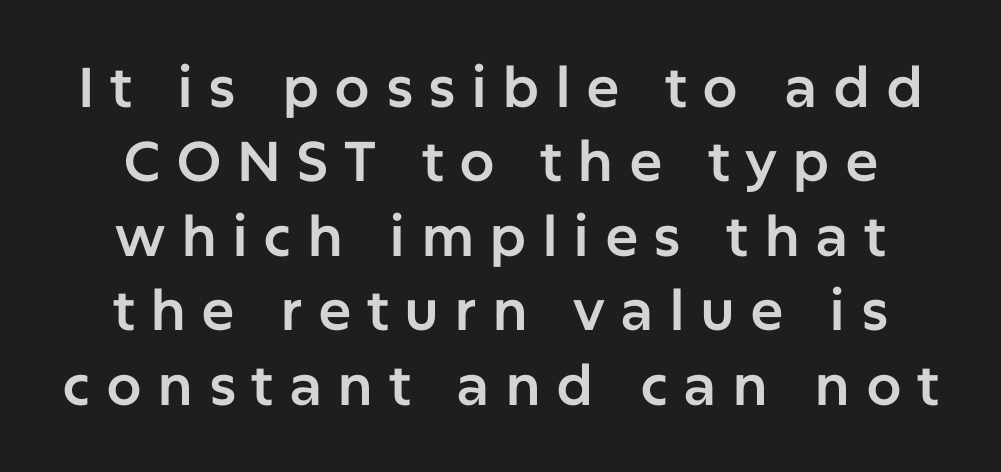
The image shows 56 px sans-serif type, upright; set normal line spacing (1.33x), unusually wide letter spacing (+0.27 em), not underlined; low stroke contrast and a medium x-height.
